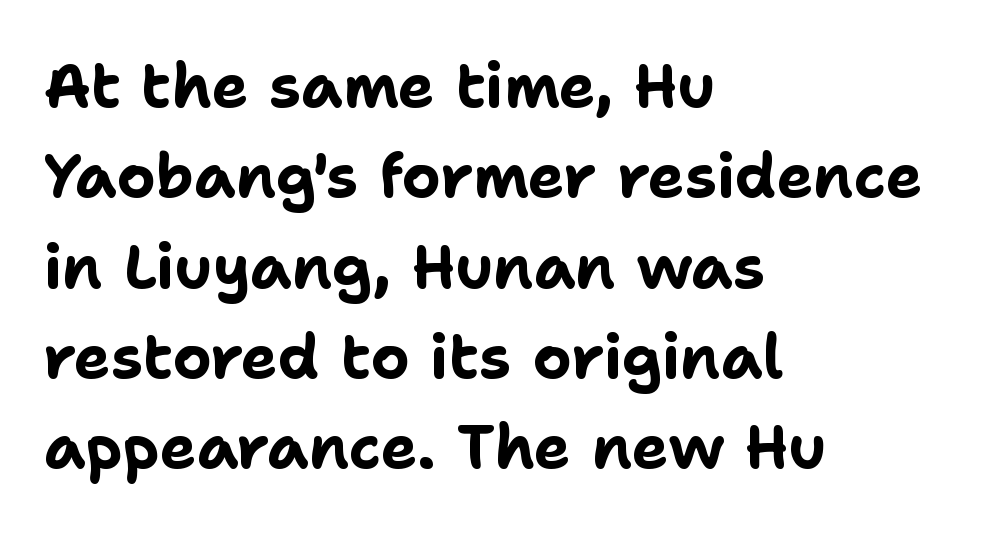
Do the characters align in a grid? No, the font is proportional. Layout note: lines flush left. Words appear dense and cohesive because spacing is normal. As a designer I'd log this as weight 700, bold. Leading: standard.
